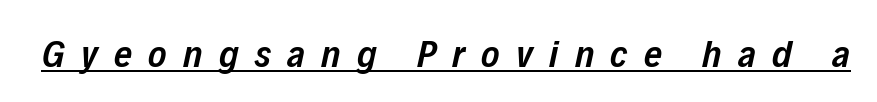
Here the designer chose a conventional face with non-uniform glyph widths. Observe the wide spacing: letters keep a clear distance from each other. Slanted lettering throughout. This is moderately heavy type, rendered in semibold. A continuous stroke trails under the words, as in a hyperlink.
